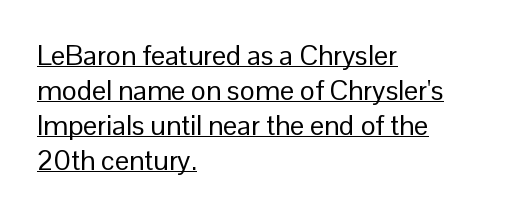
{"serif": "no", "italic": "no", "bold": "no", "weight": "regular", "width": "normal", "stroke_contrast": "low", "x_height": "medium", "monospaced": "no", "underline": "yes", "align": "left", "line_spacing": "normal", "line_spacing_ratio": 1.25, "letter_spacing": "normal", "letter_spacing_em": 0.0, "glyph_px": 28}
